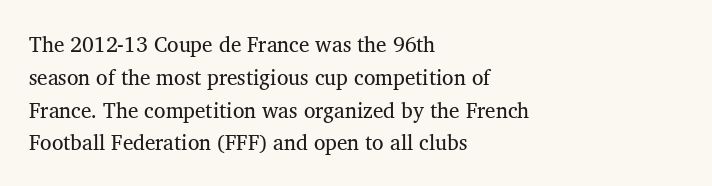
Q: Is the text bold? A: No.
Q: Is the text underlined? A: No.
Q: How is the paragraph aligned? A: Left-aligned.
Q: Is the spacing between letters normal or unusually wide? A: Normal.
Q: Is the spacing between lines tight, normal or loose? A: Normal.
